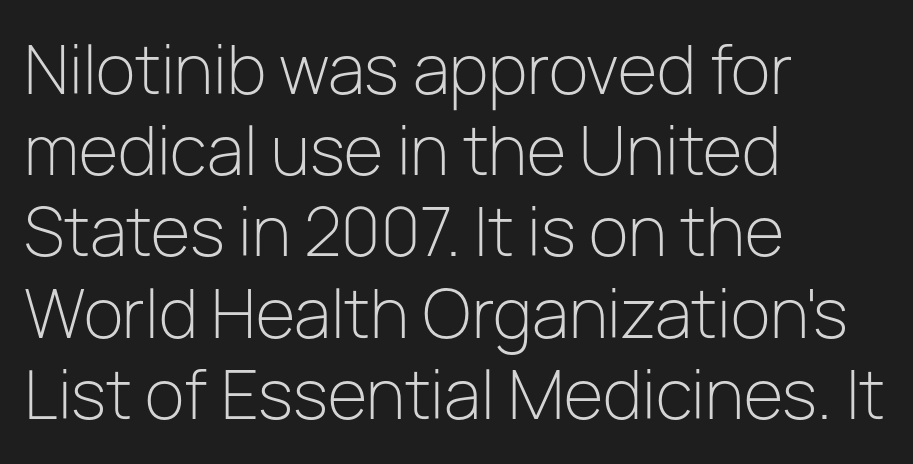
{"serif": "no", "italic": "no", "bold": "no", "weight": "light", "width": "normal", "stroke_contrast": "low", "x_height": "medium", "monospaced": "no", "underline": "no", "align": "left", "line_spacing": "normal", "line_spacing_ratio": 1.25, "letter_spacing": "normal", "letter_spacing_em": 0.0, "glyph_px": 65}
